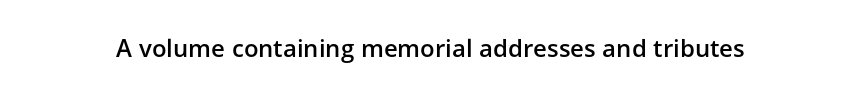
The image shows 24 px text type, upright; set normal letter spacing, not underlined.
